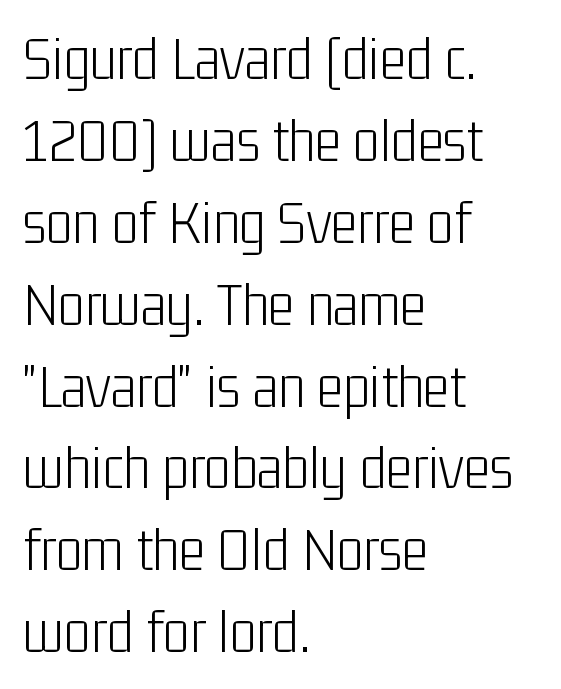
{"serif": "no", "italic": "no", "bold": "no", "weight": "light", "width": "condensed", "stroke_contrast": "low", "x_height": "medium", "monospaced": "no", "underline": "no", "align": "left", "line_spacing": "normal", "line_spacing_ratio": 1.3, "letter_spacing": "normal", "letter_spacing_em": 0.0, "glyph_px": 63}
